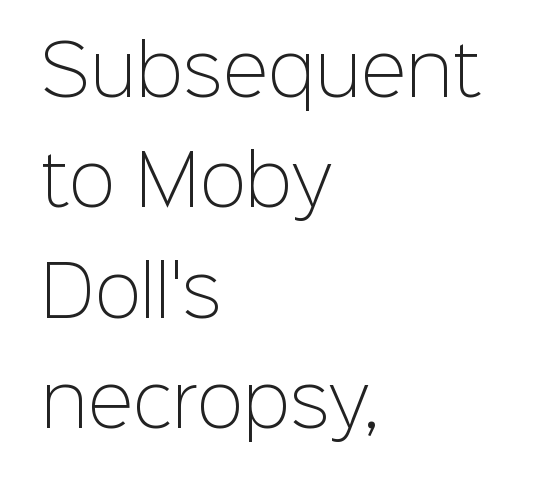
{"serif": "no", "italic": "no", "bold": "no", "weight": "light", "width": "normal", "stroke_contrast": "low", "x_height": "medium", "monospaced": "no", "underline": "no", "align": "left", "line_spacing": "normal", "line_spacing_ratio": 1.6, "letter_spacing": "normal", "letter_spacing_em": 0.0, "glyph_px": 69}
